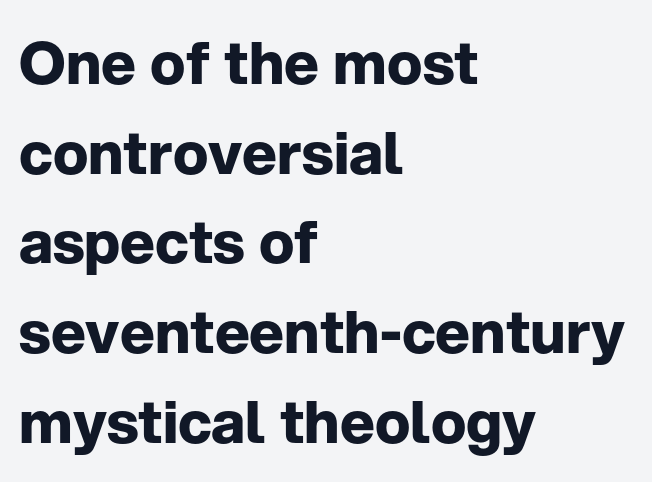
{"serif": "no", "italic": "no", "bold": "yes", "weight": "bold", "width": "normal", "stroke_contrast": "low", "x_height": "medium", "monospaced": "no", "underline": "no", "align": "left", "line_spacing": "normal", "line_spacing_ratio": 1.52, "letter_spacing": "normal", "letter_spacing_em": 0.0, "glyph_px": 59}
